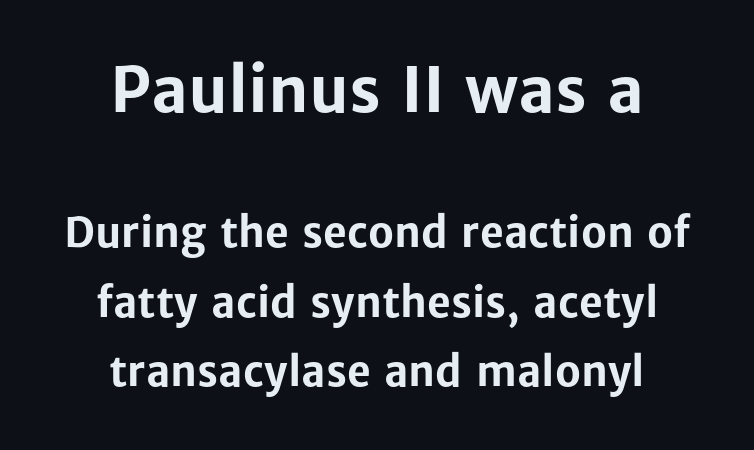
{"serif": "no", "italic": "no", "bold": "yes", "weight": "bold", "width": "normal", "stroke_contrast": "low", "x_height": "medium", "monospaced": "no", "underline": "no", "align": "center", "line_spacing": "normal", "line_spacing_ratio": 1.7, "letter_spacing": "normal", "letter_spacing_em": 0.0, "larger_block": "first", "size_ratio": 1.51, "glyph_px": 62}
